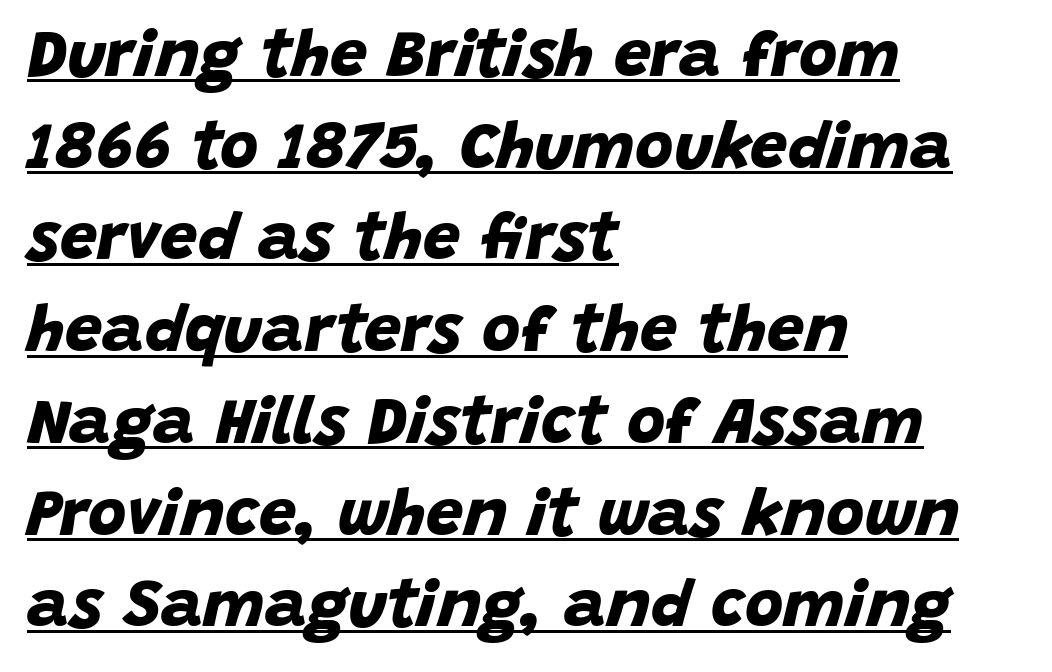
Q: Is the text bold? A: Yes.
Q: Is the typeface a serif or a sans-serif typeface? A: Sans-serif.
Q: Is the text underlined? A: Yes.
Q: How is the paragraph aligned? A: Left-aligned.
Q: Is the spacing between letters normal or unusually wide? A: Normal.
Q: Is the spacing between lines tight, normal or loose? A: Normal.
Q: Width (condensed, normal, or wide)? A: Normal.
Q: Stroke contrast? A: Low.
Q: x-height? A: Large.
Q: Monospaced? A: No.
